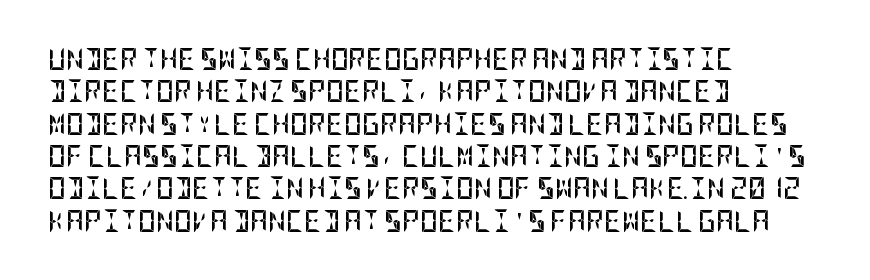
The image shows 22 px bold type, upright; set left-aligned, normal line spacing (1.47x), normal letter spacing, not underlined.
